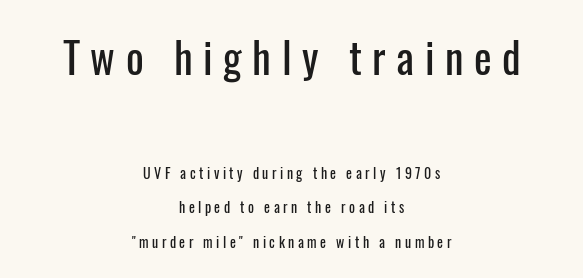
The image shows 42 px condensed sans-serif type, upright; set centered, loose line spacing (2.48x), unusually wide letter spacing (+0.25 em), not underlined; the first (top) block is 3.0x larger; low stroke contrast and a medium x-height.
